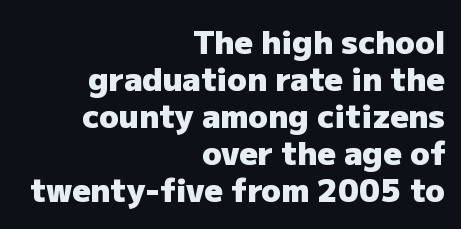
Q: Is the text bold? A: Yes.
Q: Is the text italic (slanted)? A: No, it is upright.
Q: Is the typeface a serif or a sans-serif typeface? A: Sans-serif.
Q: Is the text underlined? A: No.
Q: How is the paragraph aligned? A: Right-aligned.
Q: Is the spacing between letters normal or unusually wide? A: Normal.
Q: Width (condensed, normal, or wide)? A: Normal.
Q: Stroke contrast? A: Low.
Q: x-height? A: Medium.
Q: Monospaced? A: No.
